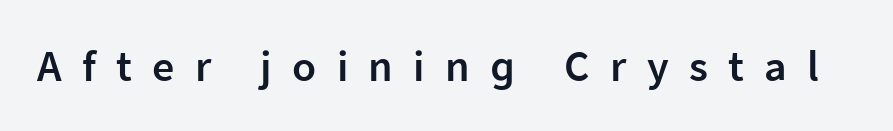
The image shows 44 px semibold sans-serif type, upright; set unusually wide letter spacing (+0.46 em), not underlined; low stroke contrast and a medium x-height.
